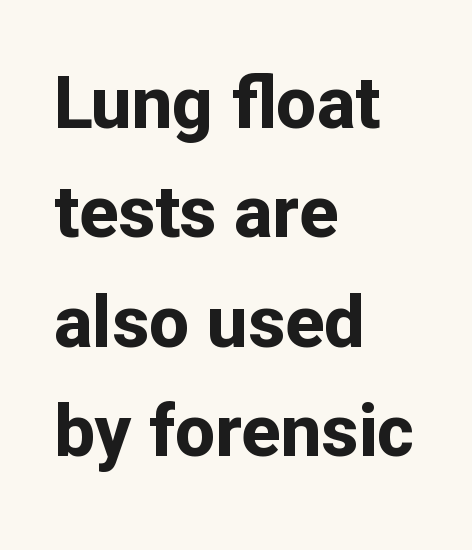
Q: Is the text bold? A: Yes.
Q: Is the text italic (slanted)? A: No, it is upright.
Q: Is the typeface a serif or a sans-serif typeface? A: Sans-serif.
Q: Is the text underlined? A: No.
Q: How is the paragraph aligned? A: Left-aligned.
Q: Is the spacing between letters normal or unusually wide? A: Normal.
Q: Is the spacing between lines tight, normal or loose? A: Normal.
Q: Width (condensed, normal, or wide)? A: Normal.
Q: Stroke contrast? A: Low.
Q: x-height? A: Medium.
Q: Monospaced? A: No.
